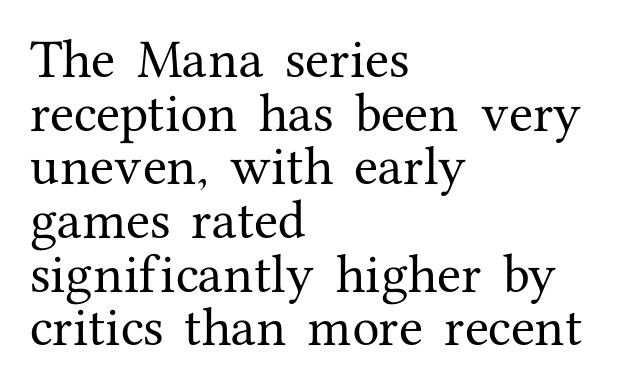
The image shows 44 px serif type, upright; set left-aligned, line spacing 1.22x, normal letter spacing, not underlined; medium stroke contrast and a medium x-height.
